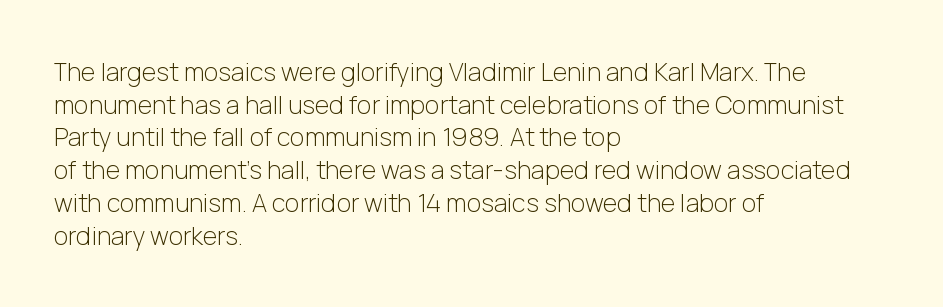
{"italic": "no", "bold": "no", "underline": "no", "align": "left", "line_spacing": "normal", "line_spacing_ratio": 1.31, "letter_spacing": "normal", "letter_spacing_em": 0.0, "glyph_px": 25}
